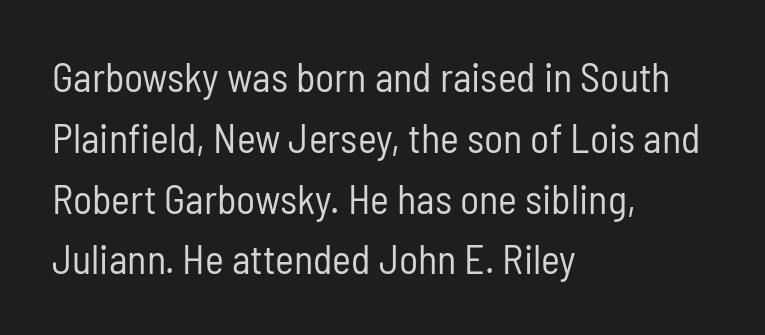
Q: Is the text bold? A: No.
Q: Is the text italic (slanted)? A: No, it is upright.
Q: Is the typeface a serif or a sans-serif typeface? A: Sans-serif.
Q: Is the text underlined? A: No.
Q: How is the paragraph aligned? A: Left-aligned.
Q: Is the spacing between letters normal or unusually wide? A: Normal.
Q: Is the spacing between lines tight, normal or loose? A: Normal.
Q: Width (condensed, normal, or wide)? A: Condensed.
Q: Stroke contrast? A: Low.
Q: x-height? A: Medium.
Q: Monospaced? A: No.
